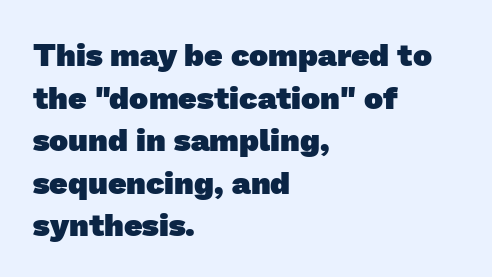
The image shows 32 px heavy sans-serif type; set left-aligned, normal line spacing (1.33x), normal letter spacing, not underlined; low stroke contrast and a medium x-height.
